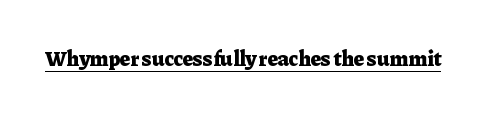
The image shows 21 px bold type, upright; set normal letter spacing, underlined.
